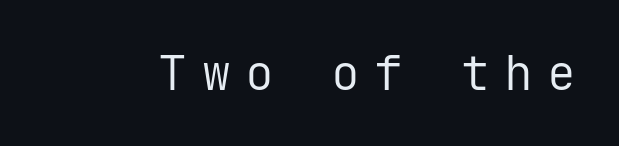
Posture: vertical. The letters are spread apart with noticeably loose tracking. Look at the bottom of the vertical strokes: they stop flat, with no serifs. The area under the type is left untouched. Each letter, wide or thin by design, is forced into the same width here. Summary of weight: not heavy and not bold.
